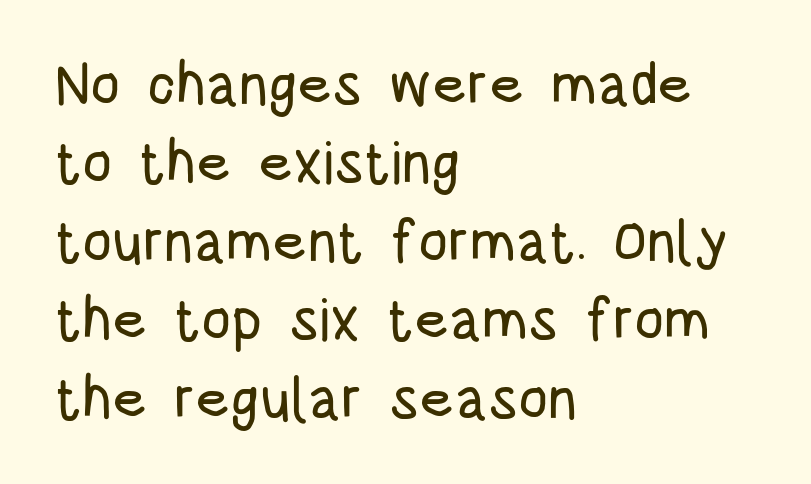
What's the leading like? Ordinary, nothing unusual. What kind of face is this? One without serifs — a sans. The space beneath each line is pristine and unruled. If you drew a line through each stem, it would be perfectly vertical. Varying glyph widths throughout — classic text-font behaviour.
